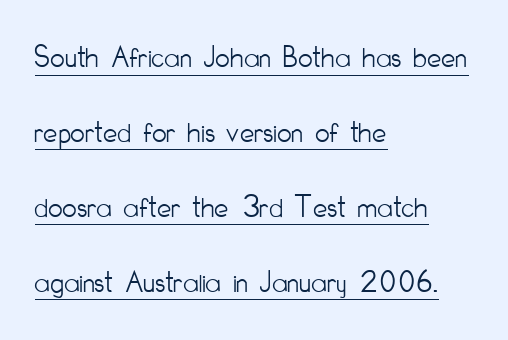
Q: Is the text bold? A: No.
Q: Is the text italic (slanted)? A: No, it is upright.
Q: Is the typeface a serif or a sans-serif typeface? A: Sans-serif.
Q: Is the text underlined? A: Yes.
Q: How is the paragraph aligned? A: Left-aligned.
Q: Is the spacing between letters normal or unusually wide? A: Normal.
Q: Is the spacing between lines tight, normal or loose? A: Loose.
Q: Width (condensed, normal, or wide)? A: Condensed.
Q: Stroke contrast? A: Low.
Q: x-height? A: Small.
Q: Monospaced? A: No.
